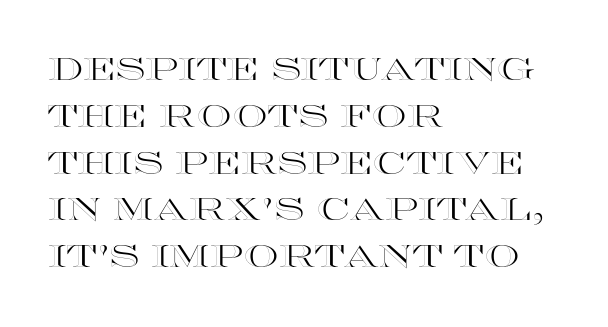
This is roman type, the default non-slanted kind. What stands out about the letter spacing? Nothing — it is the standard amount. Proportional: the letters do not fall into vertical columns. Lines of text with bare space underneath. Leftover space on each line is placed entirely after the last word.
